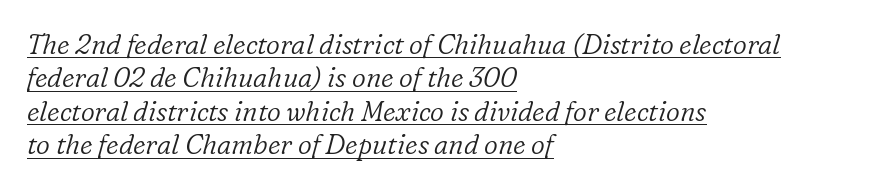
{"italic": "yes", "lean": "right", "slant_degrees": 16, "bold": "no", "underline": "yes", "align": "left", "line_spacing_ratio": 1.24, "letter_spacing": "normal", "letter_spacing_em": 0.0, "glyph_px": 27}
